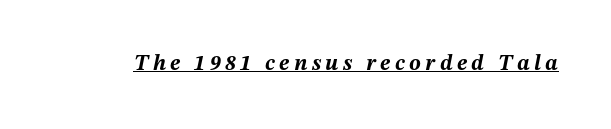
Stroke thickness is high; the sample reads as a true bold. Posture: slanted. Between one letter and the next there's a generous, obvious gap. You can see a thin bar hugging the bottom of the glyphs.
